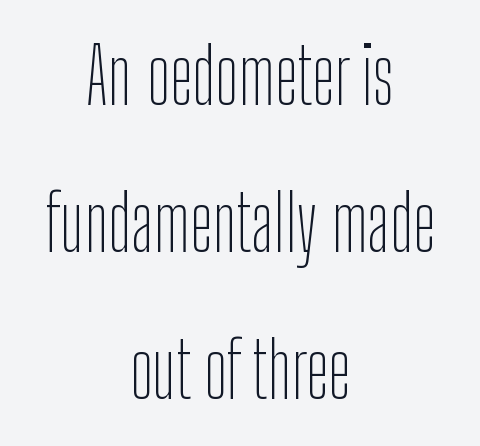
The space beneath each line is pristine and unruled. Does extra space separate the letters? No, they use regular spacing. Does the leading feel generous? Absolutely, it's lavish. Do the characters align in a grid? No, the font is proportional.
